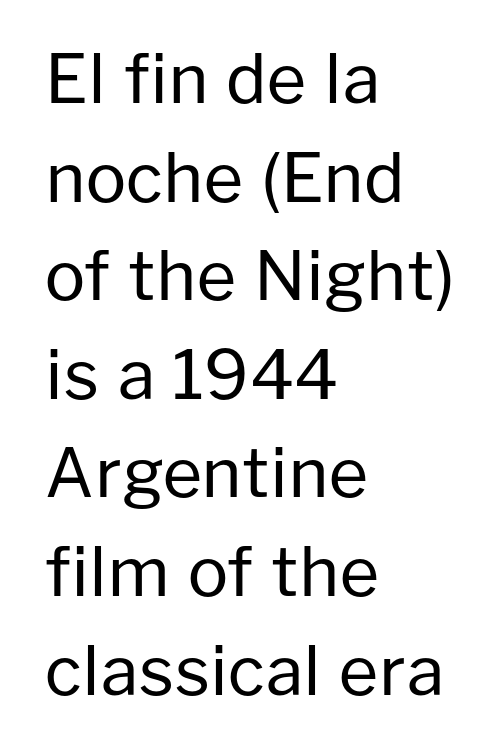
Unlike italic type, these characters show no tilt at all. The passage shown has conventional tracking throughout. Visually the block forms a straight wall on the left and a jagged coastline on the right. Leading matches the norm, producing a regular column.
